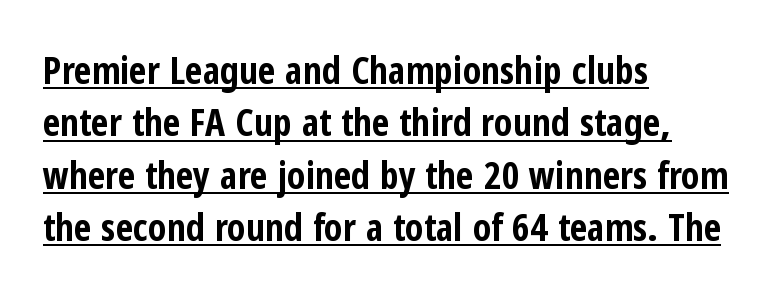
The image shows 38 px bold, condensed sans-serif type, upright; set left-aligned, normal line spacing (1.38x), normal letter spacing, underlined; low stroke contrast and a medium x-height.
